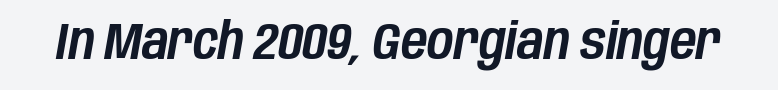
The image shows 51 px condensed type, italic (leaning right); set normal letter spacing, not underlined; low stroke contrast and a large x-height.
